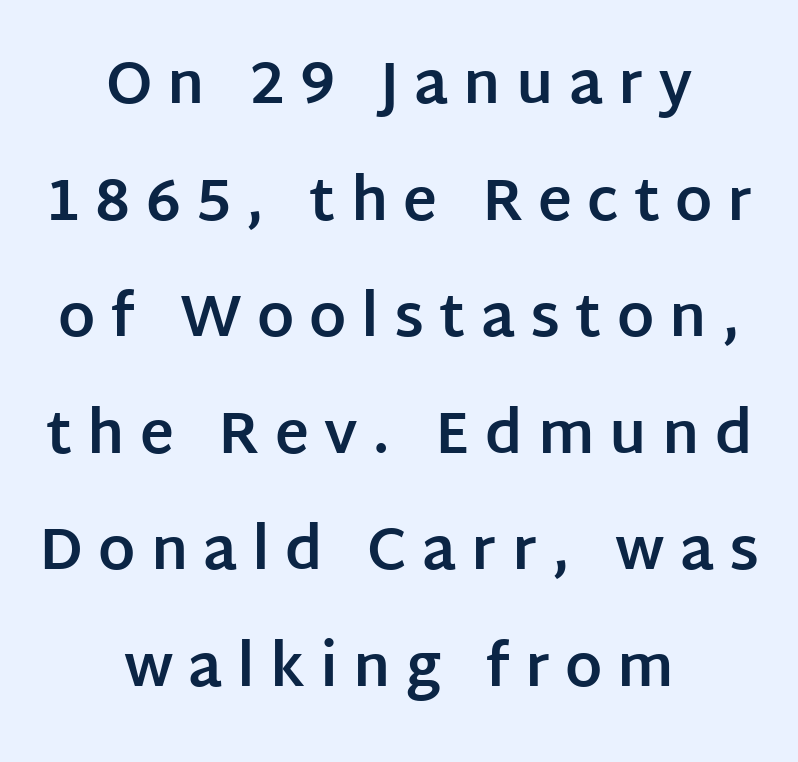
This sample uses an upright cut, with every glyph sitting square on the baseline. Reading down the column, the eye jumps a long way to each next line. The paragraph has two soft edges and a firm central axis. A typesetter would call this heavily tracked-out type. Stroke terminals: plain, sans-serif. Underlining? Definitely not there.
